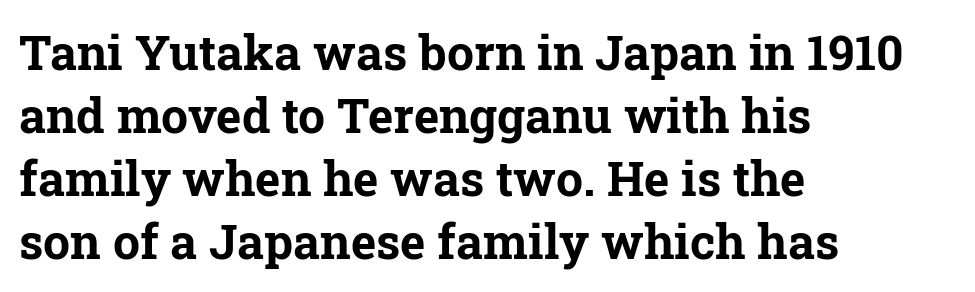
Q: Is the text bold? A: Yes.
Q: Is the text italic (slanted)? A: No, it is upright.
Q: Is the typeface a serif or a sans-serif typeface? A: Serif.
Q: Is the text underlined? A: No.
Q: How is the paragraph aligned? A: Left-aligned.
Q: Is the spacing between letters normal or unusually wide? A: Normal.
Q: Is the spacing between lines tight, normal or loose? A: Normal.
Q: Width (condensed, normal, or wide)? A: Normal.
Q: Stroke contrast? A: Low.
Q: x-height? A: Medium.
Q: Monospaced? A: No.
